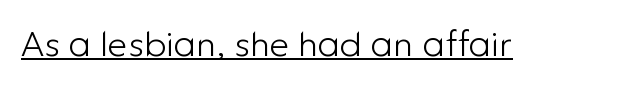
The image shows 35 px light sans-serif type, upright; set normal letter spacing, underlined; low stroke contrast and a medium x-height.
